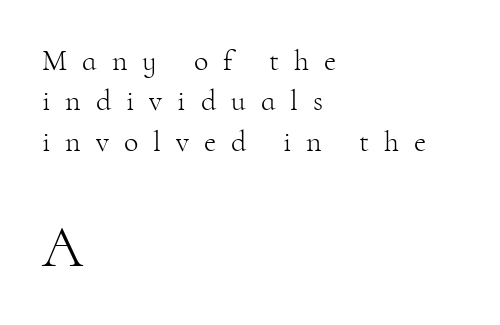
{"serif": "yes", "italic": "no", "bold": "no", "weight": "light", "width": "normal", "stroke_contrast": "high", "x_height": "small", "monospaced": "no", "underline": "no", "align": "left", "line_spacing": "normal", "line_spacing_ratio": 1.35, "letter_spacing": "wide", "letter_spacing_em": 0.5, "larger_block": "second", "size_ratio": 1.97, "glyph_px": 59}
